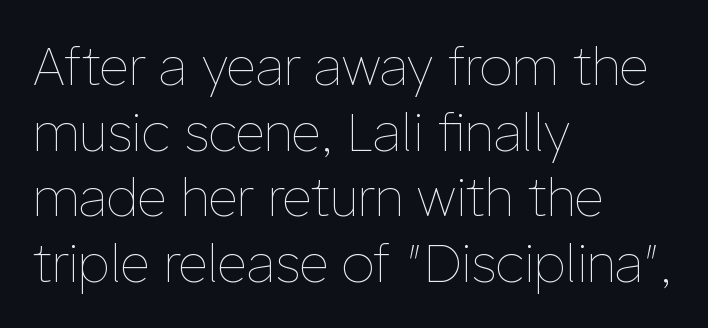
Quick note: underline off. The letters advance in unequal steps, a hallmark of proportional type. Rows of type keep a routine distance in the vertical direction. No italicization has been applied; the sample stays upright. A student would call this left alignment; a typographer would say flush left, rag right.
